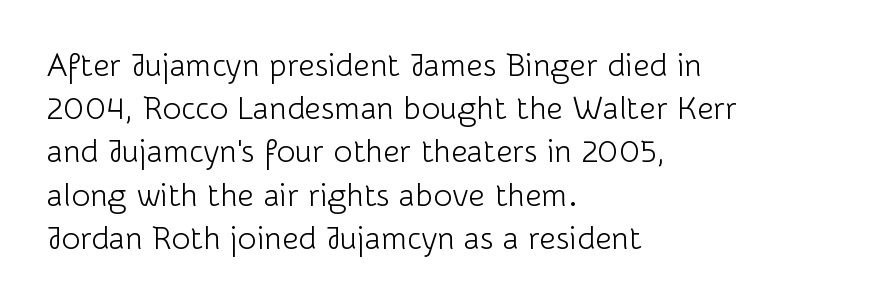
The image shows 32 px light sans-serif type, upright; set left-aligned, normal line spacing (1.35x), normal letter spacing, not underlined; low stroke contrast and a medium x-height.
